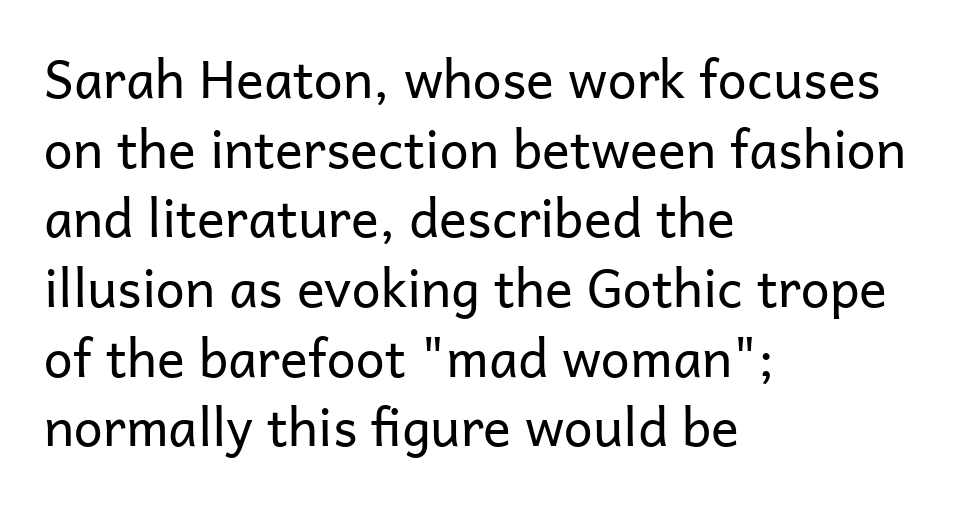
Q: Is the text bold? A: No.
Q: Is the text italic (slanted)? A: No, it is upright.
Q: Is the typeface a serif or a sans-serif typeface? A: Sans-serif.
Q: Is the text underlined? A: No.
Q: How is the paragraph aligned? A: Left-aligned.
Q: Is the spacing between letters normal or unusually wide? A: Normal.
Q: Is the spacing between lines tight, normal or loose? A: Normal.
Q: Width (condensed, normal, or wide)? A: Normal.
Q: Stroke contrast? A: Low.
Q: x-height? A: Medium.
Q: Monospaced? A: No.
